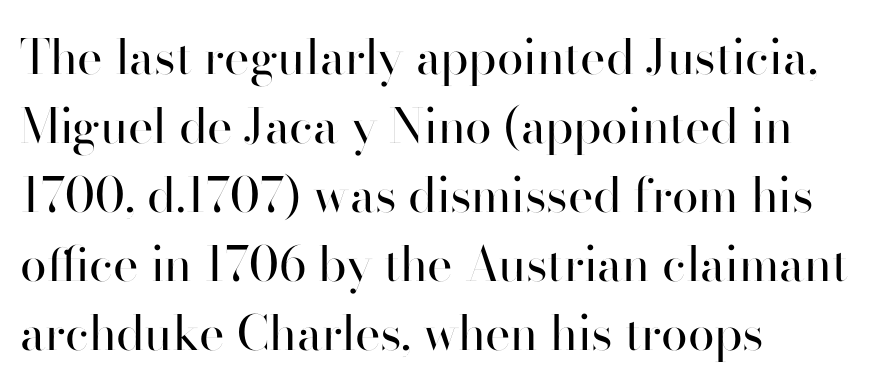
The image shows 48 px regular-weight sans-serif type, upright; set left-aligned, normal line spacing (1.44x), normal letter spacing, not underlined; high stroke contrast and a small x-height.
